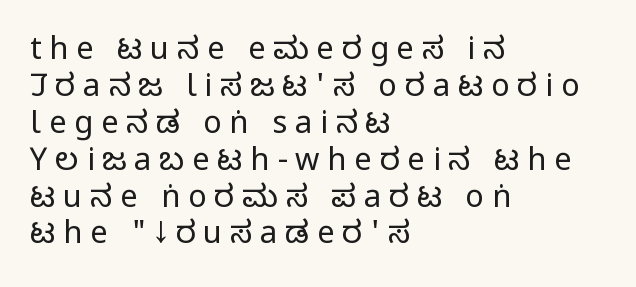
The image shows 31 px regular-weight, condensed sans-serif type, upright; set left-aligned, line spacing 1.19x, unusually wide letter spacing (+0.25 em), not underlined; low stroke contrast and a large x-height.
